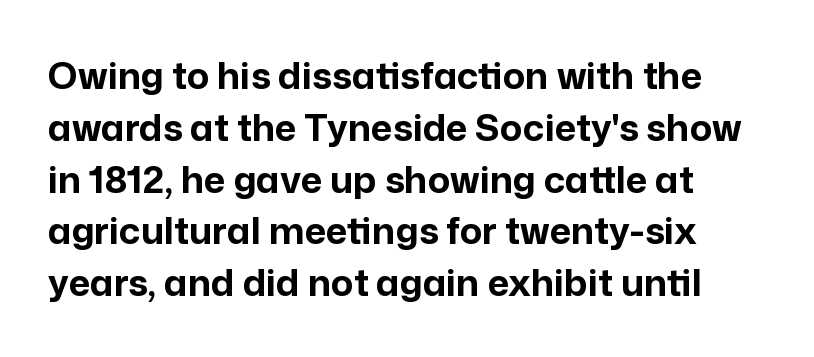
Where is the straight margin? On the left. Descender tails drop into unmarked territory. Students, note that the glyphs here touch the page at normal intervals. Unlike a traditional serif, this face leaves its strokes unadorned. Proportional: the letters do not fall into vertical columns.
